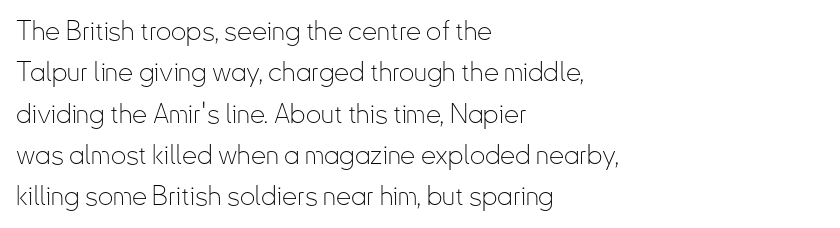
{"italic": "no", "bold": "no", "underline": "no", "align": "left", "line_spacing": "normal", "line_spacing_ratio": 1.53, "letter_spacing": "normal", "letter_spacing_em": 0.0, "glyph_px": 27}
